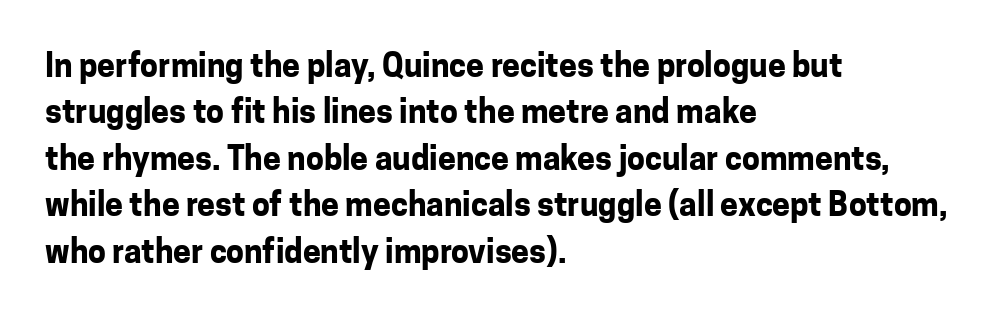
{"serif": "no", "italic": "no", "bold": "yes", "weight": "bold", "width": "normal", "stroke_contrast": "low", "x_height": "medium", "monospaced": "no", "underline": "no", "align": "left", "line_spacing": "normal", "line_spacing_ratio": 1.45, "letter_spacing": "normal", "letter_spacing_em": 0.0, "glyph_px": 32}
